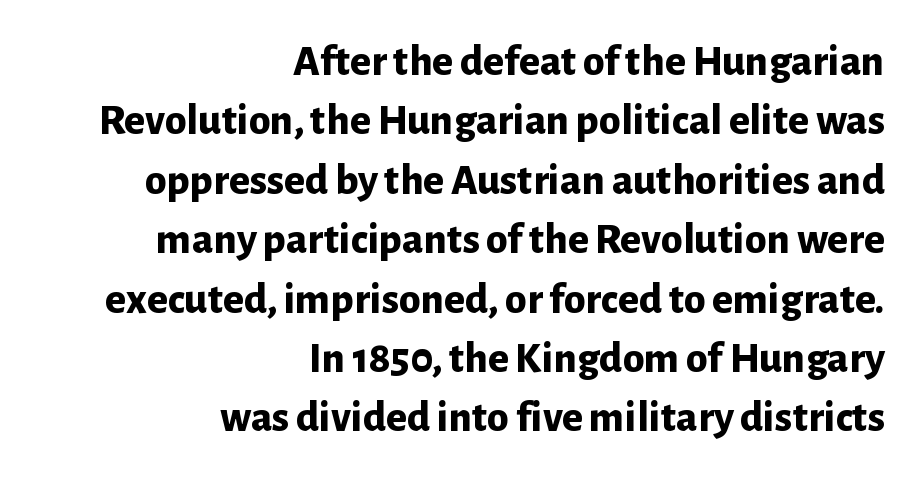
The lines sit at an ordinary, default distance from one another. Each row of text sits above clean, open space. Heavy, bold letterforms. Regarding serifs, this sample does without them.
